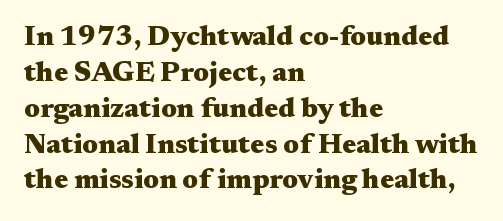
The image shows 28 px heavy, wide serif type, upright; set left-aligned, normal line spacing (1.28x), normal letter spacing, not underlined; medium stroke contrast and a medium x-height.
